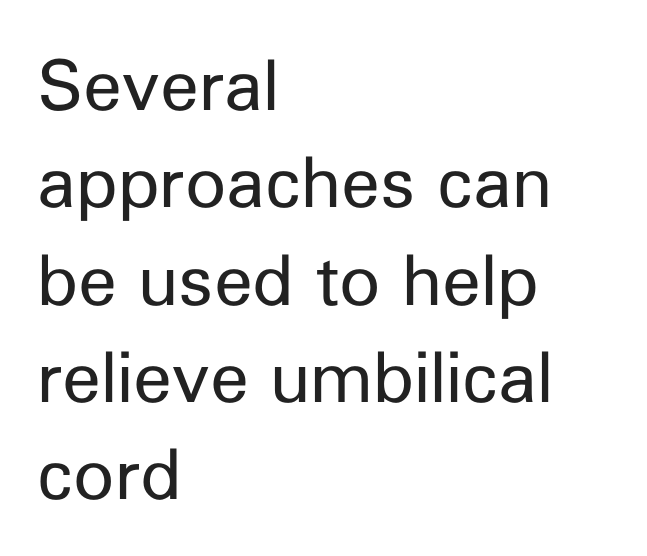
The image shows 70 px regular-weight sans-serif type, upright; set left-aligned, normal line spacing (1.39x), normal letter spacing, not underlined; low stroke contrast and a medium x-height.
